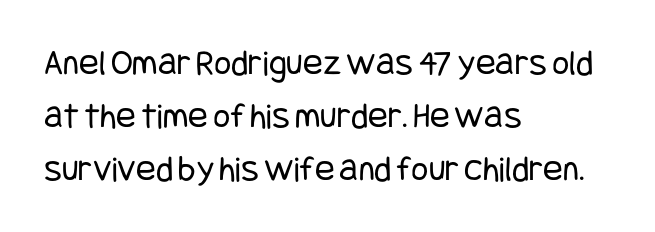
{"serif": "no", "italic": "no", "bold": "no", "weight": "regular", "width": "condensed", "stroke_contrast": "low", "x_height": "large", "underline": "no", "align": "left", "line_spacing": "normal", "line_spacing_ratio": 1.43, "letter_spacing": "normal", "letter_spacing_em": 0.0, "glyph_px": 37}
